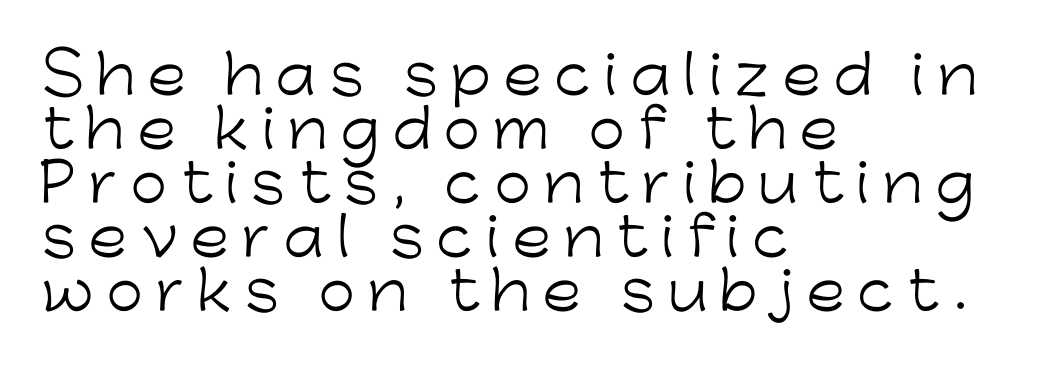
Where is the straight margin? On the left. Compared with typical body copy, the letter spacing here is much looser. Has an underline been added? It has not. The text was rendered using a sans face with plain stroke endings.
